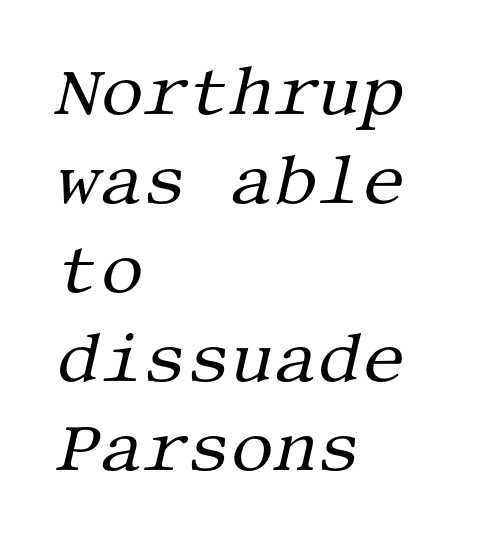
The image shows 68 px regular-weight serif type, italic (leaning right); set left-aligned, normal line spacing (1.31x), normal letter spacing, not underlined; medium stroke contrast and a large x-height.
